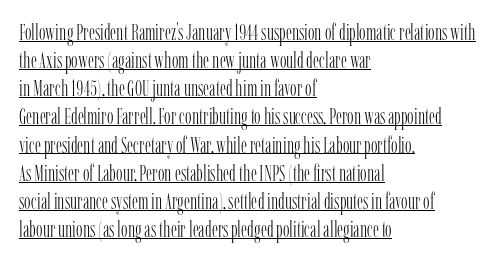
{"italic": "no", "bold": "no", "underline": "yes", "align": "left", "line_spacing": "normal", "line_spacing_ratio": 1.28, "letter_spacing": "normal", "letter_spacing_em": 0.0, "glyph_px": 22}
